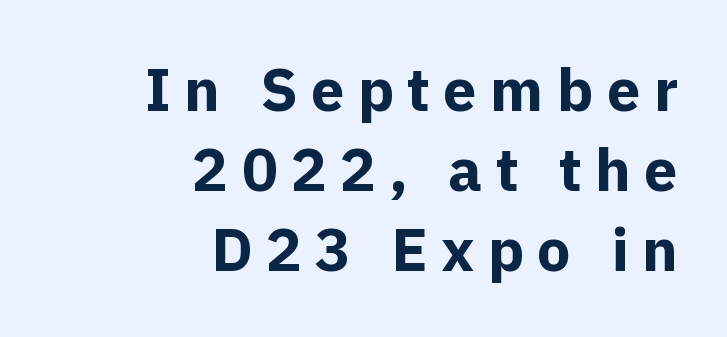
You can tell it's not italic because the verticals are truly vertical. The ragged edge is on the left, which tells us the setting is flush right. Notice how descenders clear the ascenders below comfortably — that's standard leading. Heavy, bold letterforms.
